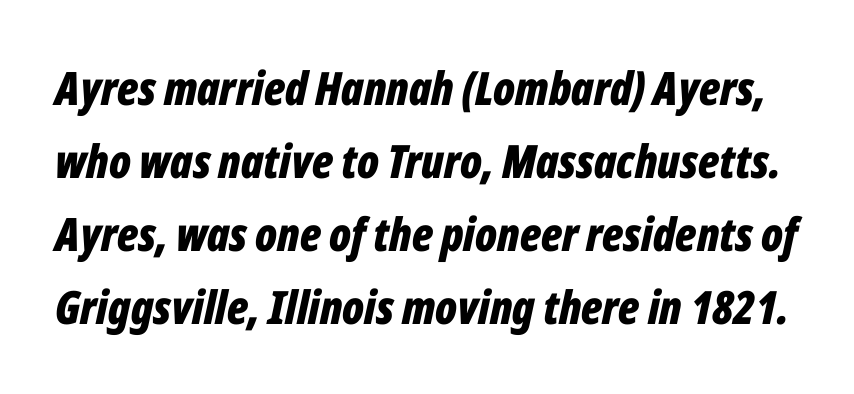
The image shows 46 px bold, condensed type, italic (leaning right); set normal line spacing (1.59x), normal letter spacing, not underlined; low stroke contrast and a medium x-height.
